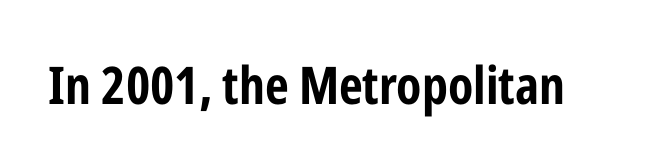
Upright lettering throughout. Does the type have serifs? No, each stem ends abruptly. This rendering features lettering with no underline. The rendering uses natural spacing where letterforms have individual widths.
